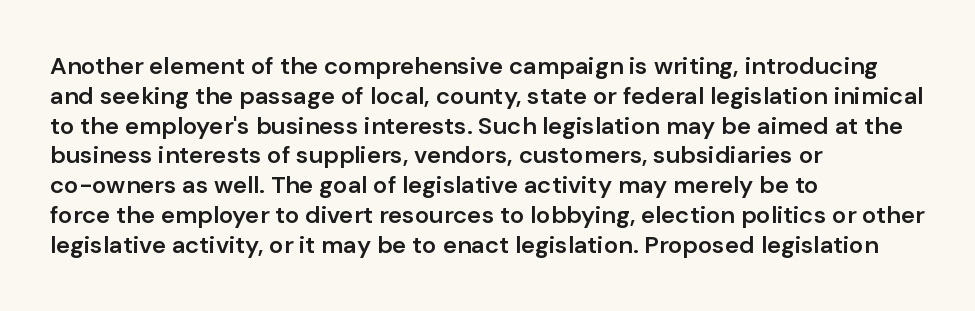
Q: Is the text bold? A: Semi-bold.
Q: Is the text italic (slanted)? A: No, it is upright.
Q: Is the text underlined? A: No.
Q: How is the paragraph aligned? A: Left-aligned.
Q: Is the spacing between letters normal or unusually wide? A: Normal.
